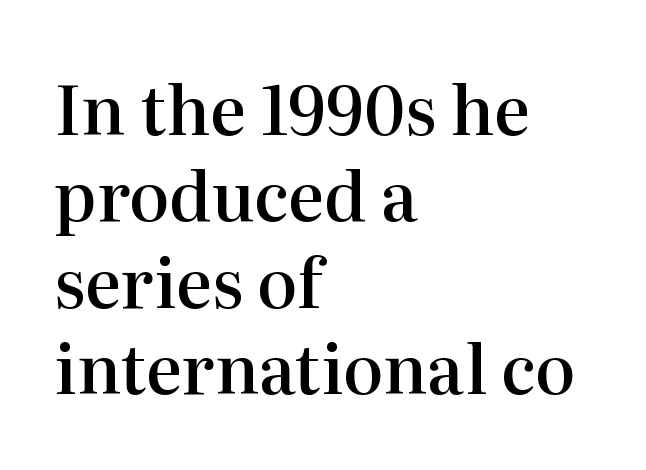
Q: Is the text bold? A: Semi-bold.
Q: Is the text italic (slanted)? A: No, it is upright.
Q: Is the typeface a serif or a sans-serif typeface? A: Serif.
Q: Is the text underlined? A: No.
Q: How is the paragraph aligned? A: Left-aligned.
Q: Is the spacing between letters normal or unusually wide? A: Normal.
Q: Is the spacing between lines tight, normal or loose? A: Normal.
Q: Width (condensed, normal, or wide)? A: Normal.
Q: Stroke contrast? A: High.
Q: x-height? A: Medium.
Q: Monospaced? A: No.
